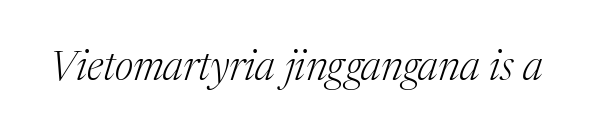
The image shows 41 px light serif type, italic (leaning right); set normal letter spacing, not underlined; medium stroke contrast and a medium x-height.
